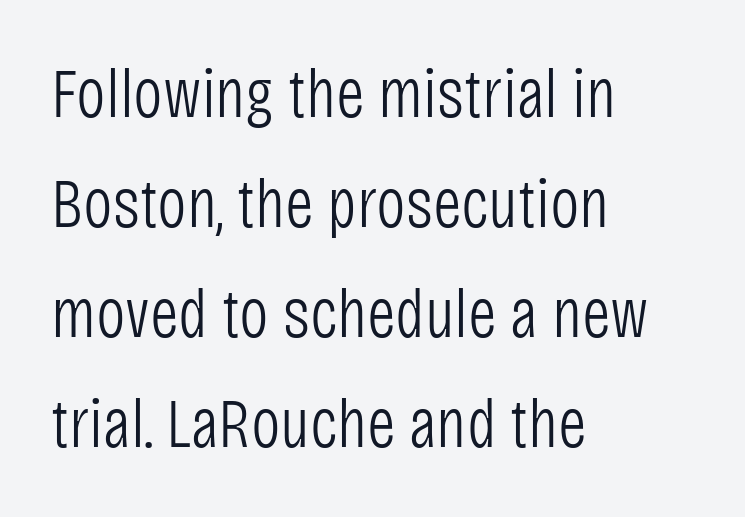
Compared with typical body copy, the letter spacing here is the same. Examine the stroke ends and you'll find no serifs. Ascenders rise straight up at ninety degrees. Rule under the text: the space is simply empty. Each new line begins a customary step beneath the previous one.
